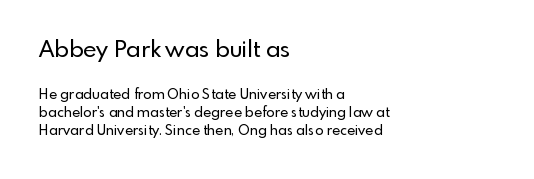
{"italic": "no", "underline": "no", "align": "left", "line_spacing": "normal", "line_spacing_ratio": 1.31, "letter_spacing": "normal", "letter_spacing_em": 0.0, "larger_block": "first", "size_ratio": 1.64, "glyph_px": 23}
